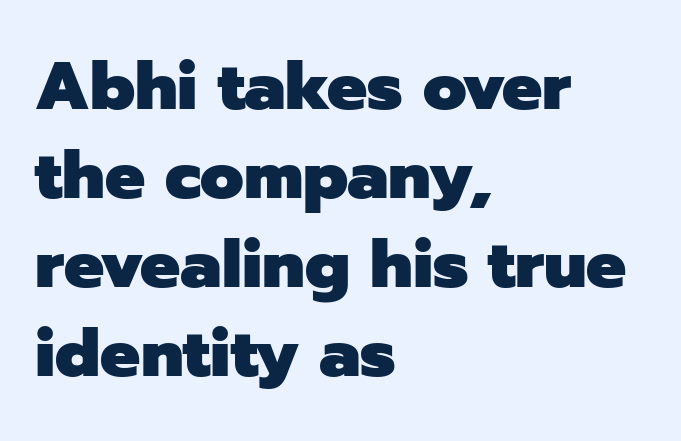
{"serif": "no", "italic": "no", "bold": "yes", "weight": "heavy", "width": "normal", "stroke_contrast": "low", "x_height": "medium", "monospaced": "no", "underline": "no", "align": "left", "line_spacing": "normal", "line_spacing_ratio": 1.33, "letter_spacing": "normal", "letter_spacing_em": 0.0, "glyph_px": 67}
